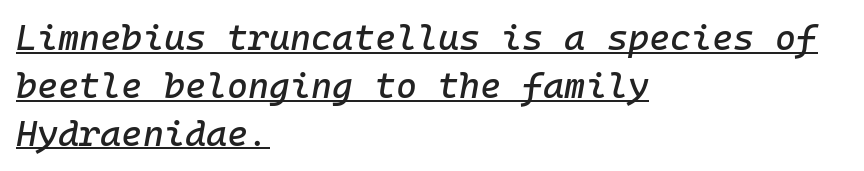
{"italic": "yes", "lean": "right", "slant_degrees": 10, "width": "normal", "stroke_contrast": "low", "x_height": "medium", "monospaced": "yes", "underline": "yes", "align": "left", "line_spacing": "normal", "line_spacing_ratio": 1.33, "letter_spacing": "normal", "letter_spacing_em": 0.0, "glyph_px": 36}
